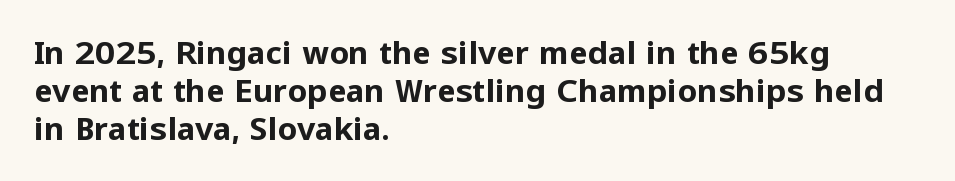
Q: Is the text bold? A: Yes.
Q: Is the text italic (slanted)? A: No, it is upright.
Q: Is the typeface a serif or a sans-serif typeface? A: Sans-serif.
Q: Is the text underlined? A: No.
Q: How is the paragraph aligned? A: Left-aligned.
Q: Is the spacing between letters normal or unusually wide? A: Normal.
Q: Width (condensed, normal, or wide)? A: Normal.
Q: Stroke contrast? A: Low.
Q: x-height? A: Medium.
Q: Monospaced? A: No.
